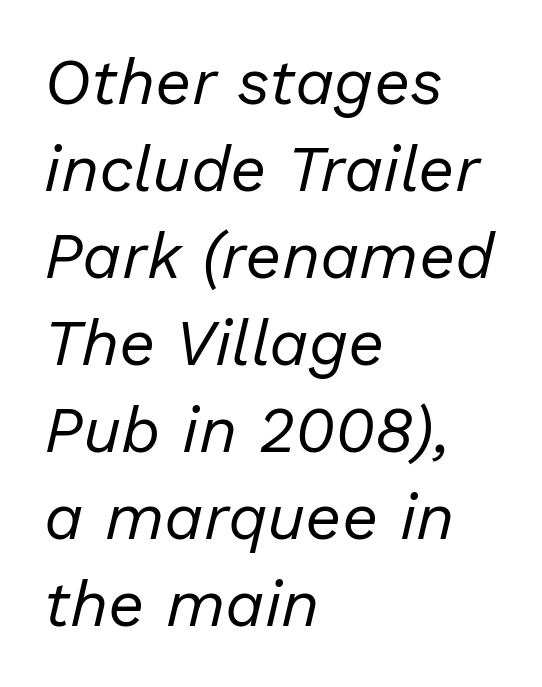
The image shows 64 px regular-weight type, italic (leaning right); set left-aligned, normal line spacing (1.36x), normal letter spacing, not underlined; low stroke contrast and a medium x-height.
